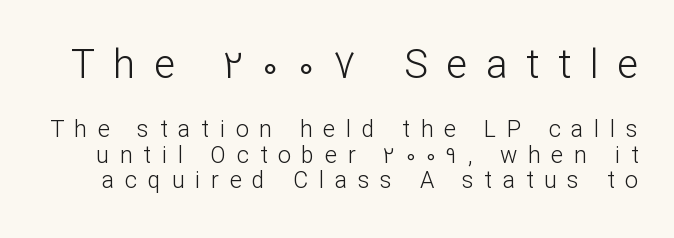
Stems and bowls with no extra thickness — not bold. This sample uses a sans-serif face. Letter spacing: wide. Here the designer chose a conventional face with non-uniform glyph widths. Baseline-to-baseline distance is barely more than the letter height.
